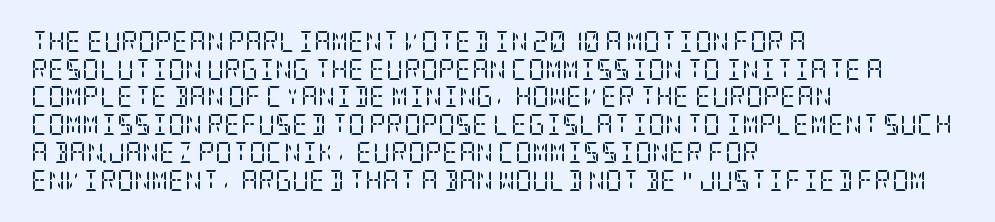
{"italic": "no", "bold": "no", "underline": "no", "align": "left", "line_spacing": "normal", "line_spacing_ratio": 1.32, "letter_spacing": "normal", "letter_spacing_em": 0.0, "glyph_px": 21}
